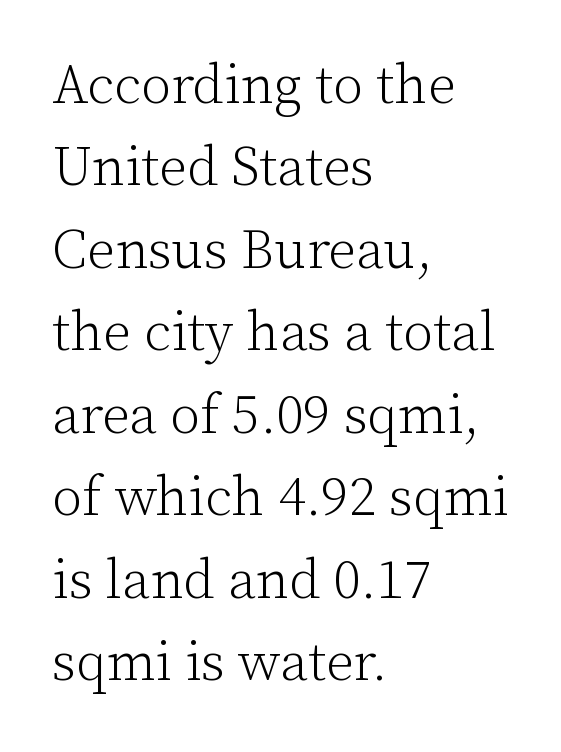
The image shows 55 px light serif type, upright; set left-aligned, normal line spacing (1.5x), normal letter spacing, not underlined; low stroke contrast and a medium x-height.
